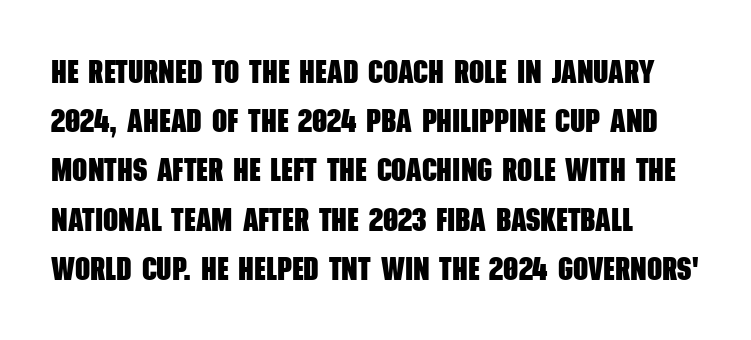
Q: Is the text bold? A: Yes.
Q: Is the typeface a serif or a sans-serif typeface? A: Sans-serif.
Q: Is the text underlined? A: No.
Q: How is the paragraph aligned? A: Left-aligned.
Q: Is the spacing between letters normal or unusually wide? A: Normal.
Q: Is the spacing between lines tight, normal or loose? A: Normal.
Q: Width (condensed, normal, or wide)? A: Condensed.
Q: Stroke contrast? A: Low.
Q: x-height? A: Large.
Q: Monospaced? A: No.
